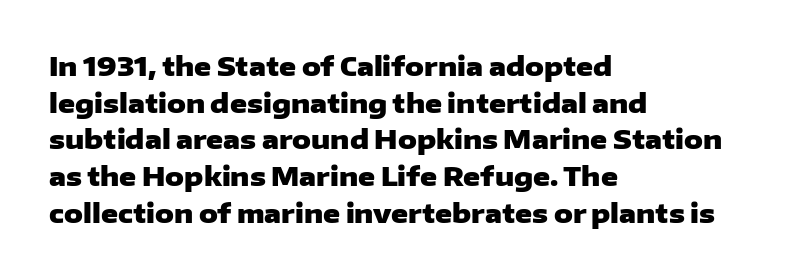
Q: Is the text bold? A: Yes.
Q: Is the text italic (slanted)? A: No, it is upright.
Q: Is the text underlined? A: No.
Q: How is the paragraph aligned? A: Left-aligned.
Q: Is the spacing between letters normal or unusually wide? A: Normal.
Q: Is the spacing between lines tight, normal or loose? A: Normal.
